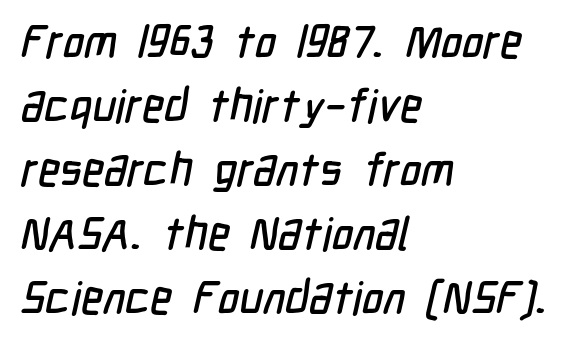
{"serif": "no", "width": "condensed", "stroke_contrast": "low", "x_height": "medium", "monospaced": "no", "underline": "no", "align": "left", "line_spacing": "normal", "line_spacing_ratio": 1.39, "letter_spacing": "normal", "letter_spacing_em": 0.0, "glyph_px": 46}
